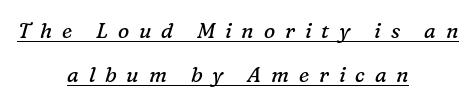
{"italic": "yes", "lean": "right", "slant_degrees": 16, "bold": "no", "underline": "yes", "align": "center", "line_spacing": "loose", "line_spacing_ratio": 2.09, "letter_spacing": "wide", "letter_spacing_em": 0.47, "glyph_px": 21}
